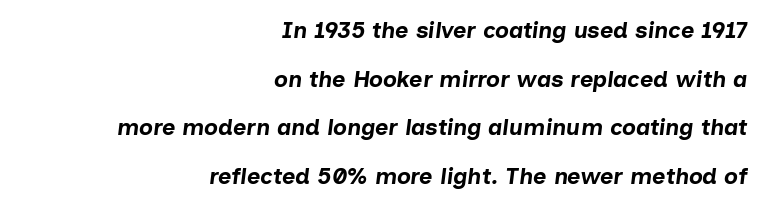
Typeset ragged left — the right edge is the straight one. The typesetting leans heavy: a genuine bold. Horizontal bands of white between lines are thick stripes. Any mark beneath the type? The region is blank. Slant detected: the letters are inclined.
